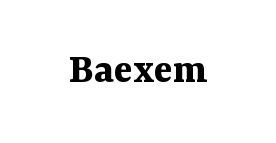
The image shows 44 px bold serif type, upright; set normal letter spacing, not underlined; medium stroke contrast and a medium x-height.
